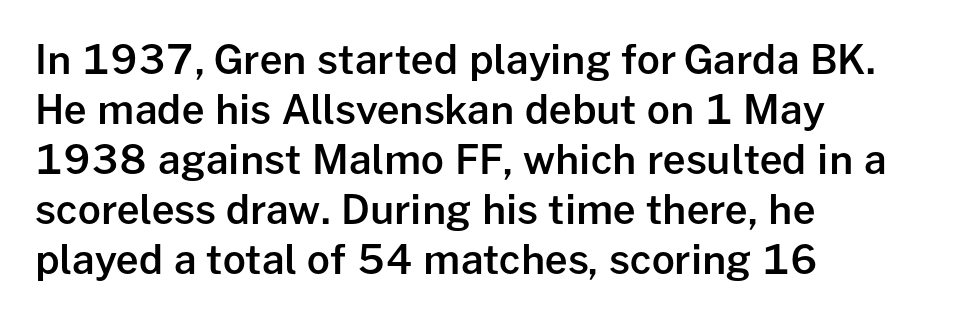
Q: Is the text bold? A: Semi-bold.
Q: Is the text italic (slanted)? A: No, it is upright.
Q: Is the typeface a serif or a sans-serif typeface? A: Sans-serif.
Q: Is the text underlined? A: No.
Q: How is the paragraph aligned? A: Left-aligned.
Q: Is the spacing between letters normal or unusually wide? A: Normal.
Q: Is the spacing between lines tight, normal or loose? A: Normal.
Q: Width (condensed, normal, or wide)? A: Normal.
Q: Stroke contrast? A: Low.
Q: x-height? A: Medium.
Q: Monospaced? A: No.
